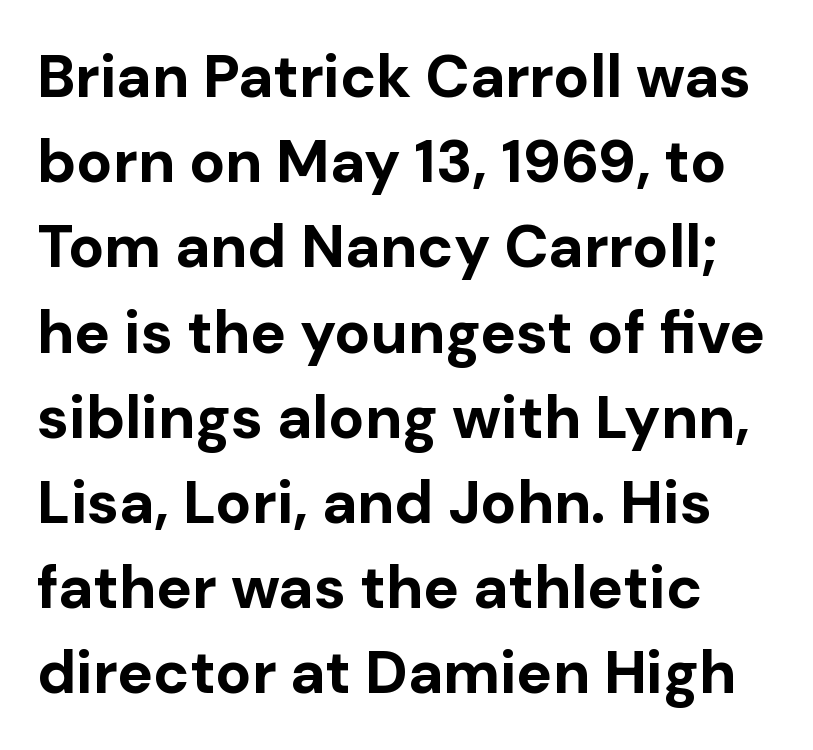
Nope, not italic — everything's standing straight. Look at the tracking — it's just the regular setting, nothing added. Proportional: the letters do not fall into vertical columns. These words are printed bold, with thick strokes throughout.
